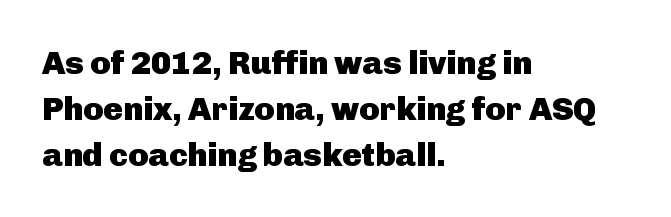
{"serif": "no", "italic": "no", "bold": "yes", "weight": "heavy", "width": "normal", "stroke_contrast": "low", "x_height": "medium", "monospaced": "no", "underline": "no", "align": "left", "line_spacing": "normal", "line_spacing_ratio": 1.39, "letter_spacing": "normal", "letter_spacing_em": 0.0, "glyph_px": 33}
